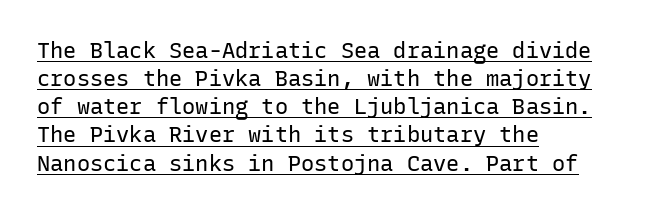
Q: Is the text bold? A: No.
Q: Is the text italic (slanted)? A: No, it is upright.
Q: Is the text underlined? A: Yes.
Q: How is the paragraph aligned? A: Left-aligned.
Q: Is the spacing between letters normal or unusually wide? A: Normal.
Q: Is the spacing between lines tight, normal or loose? A: Normal.
